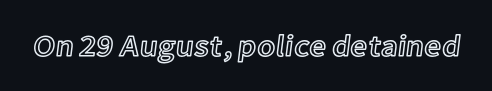
Q: Is the text italic (slanted)? A: Yes.
Q: Is the text underlined? A: No.
Q: Is the spacing between letters normal or unusually wide? A: Normal.
Q: Width (condensed, normal, or wide)? A: Normal.
Q: x-height? A: Medium.
Q: Monospaced? A: No.
